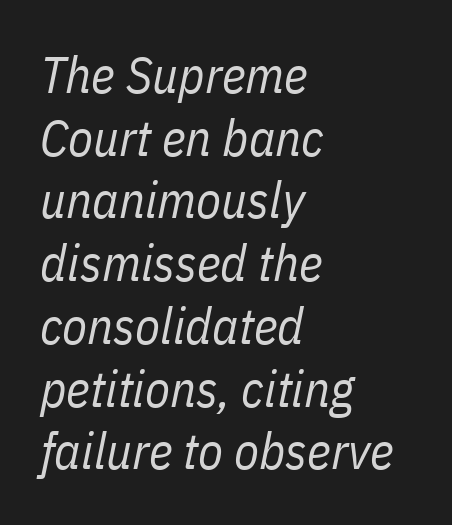
{"italic": "yes", "lean": "right", "slant_degrees": 11, "bold": "no", "weight": "regular", "width": "condensed", "stroke_contrast": "low", "x_height": "medium", "monospaced": "no", "underline": "no", "align": "left", "line_spacing_ratio": 1.23, "letter_spacing": "normal", "letter_spacing_em": 0.0, "glyph_px": 51}
